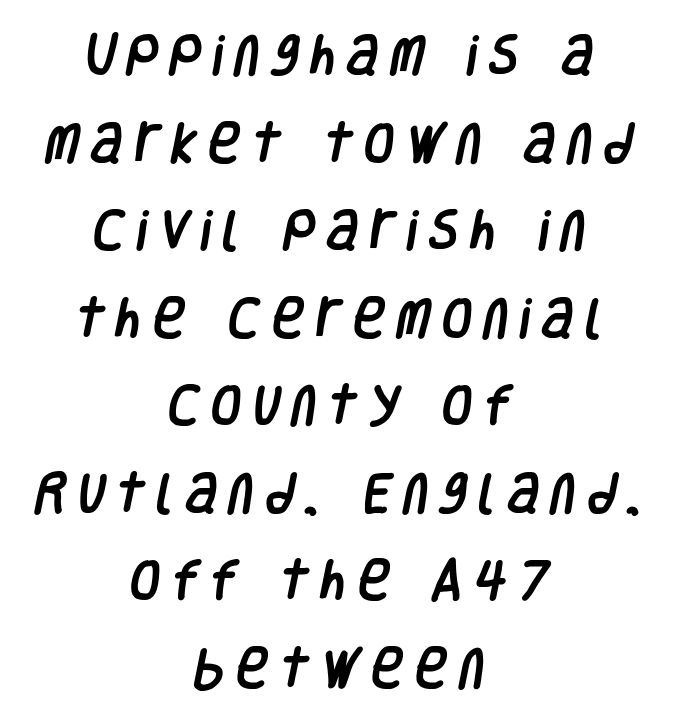
The image shows 44 px condensed sans-serif type; set centered, loose line spacing (1.99x), unusually wide letter spacing (+0.26 em), not underlined; low stroke contrast and a large x-height.
